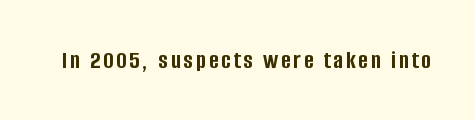
Q: Is the text bold? A: Yes.
Q: Is the text italic (slanted)? A: No, it is upright.
Q: Is the text underlined? A: No.
